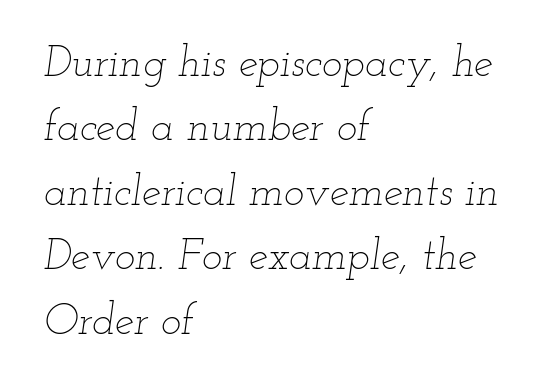
Q: Is the text bold? A: No.
Q: Is the text italic (slanted)? A: Yes, it leans right by about 12 degrees.
Q: Is the text underlined? A: No.
Q: How is the paragraph aligned? A: Left-aligned.
Q: Is the spacing between letters normal or unusually wide? A: Normal.
Q: Is the spacing between lines tight, normal or loose? A: Normal.
Q: Width (condensed, normal, or wide)? A: Wide.
Q: Stroke contrast? A: Low.
Q: x-height? A: Small.
Q: Monospaced? A: No.
